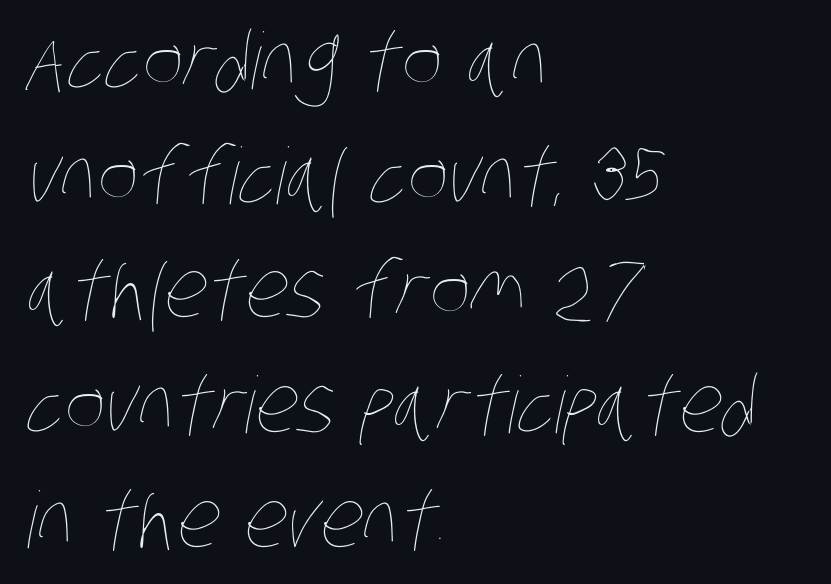
Q: Is the text bold? A: No.
Q: Is the text underlined? A: No.
Q: How is the paragraph aligned? A: Left-aligned.
Q: Is the spacing between letters normal or unusually wide? A: Normal.
Q: Is the spacing between lines tight, normal or loose? A: Normal.
Q: Width (condensed, normal, or wide)? A: Condensed.
Q: Stroke contrast? A: Low.
Q: x-height? A: Large.
Q: Monospaced? A: No.
